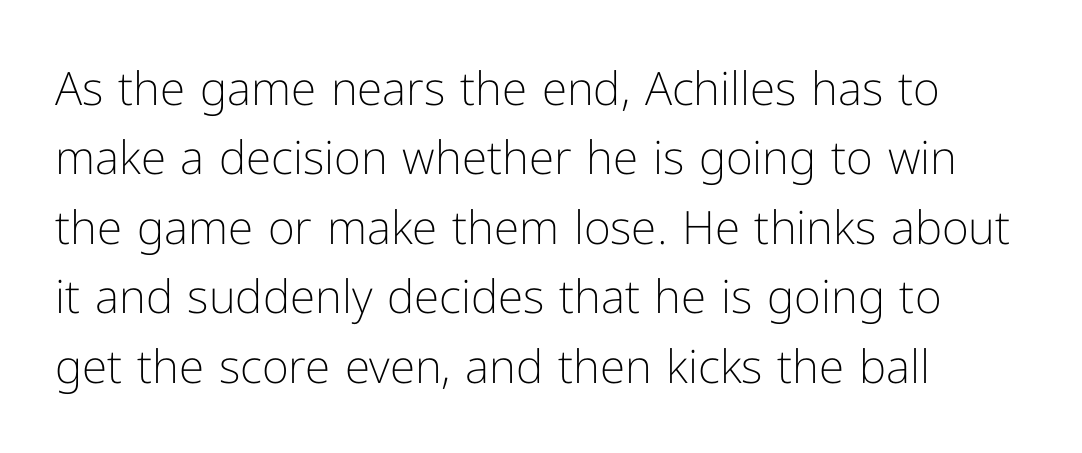
{"serif": "no", "italic": "no", "bold": "no", "weight": "light", "width": "normal", "stroke_contrast": "low", "x_height": "medium", "monospaced": "no", "underline": "no", "line_spacing": "normal", "line_spacing_ratio": 1.51, "letter_spacing": "normal", "letter_spacing_em": 0.0, "glyph_px": 46}
